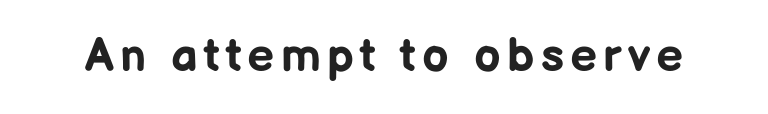
This is heavy type, rendered in bold. Varying glyph widths throughout — classic text-font behaviour. These lines were composed using upright roman letters. Serifs: no, the terminals of the letterforms are clean. A bare baseline throughout the passage.
